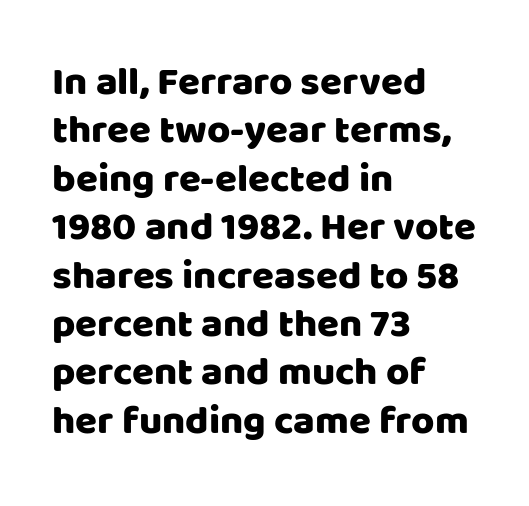
{"serif": "no", "italic": "no", "width": "normal", "stroke_contrast": "low", "x_height": "large", "monospaced": "no", "underline": "no", "align": "left", "line_spacing_ratio": 1.21, "letter_spacing": "normal", "letter_spacing_em": 0.0, "glyph_px": 40}
